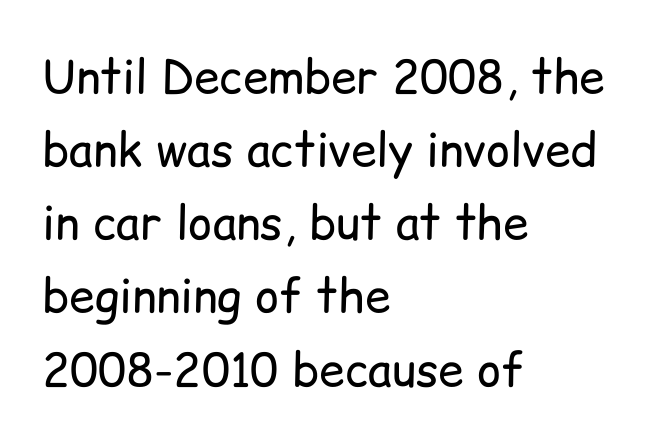
{"serif": "no", "italic": "no", "bold": "no", "weight": "regular", "width": "normal", "stroke_contrast": "low", "x_height": "medium", "monospaced": "no", "underline": "no", "align": "left", "line_spacing": "normal", "line_spacing_ratio": 1.59, "letter_spacing": "normal", "letter_spacing_em": 0.0, "glyph_px": 46}
